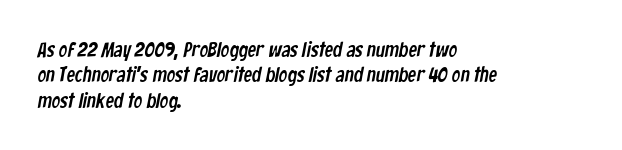
The image shows 21 px text type; set left-aligned, line spacing 1.21x, normal letter spacing, not underlined.
